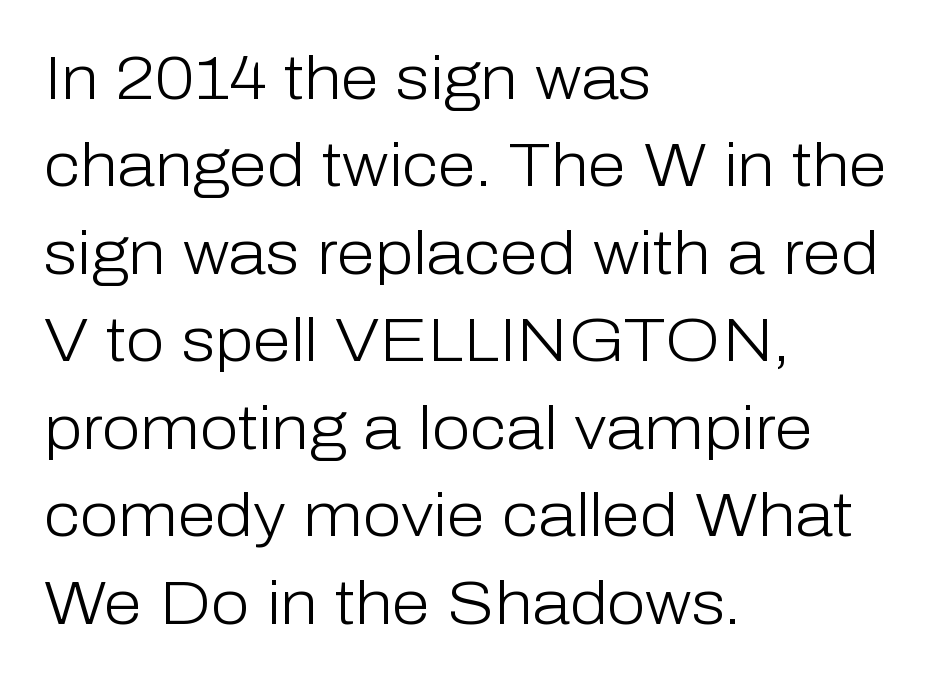
Q: Is the text bold? A: No.
Q: Is the text italic (slanted)? A: No, it is upright.
Q: Is the typeface a serif or a sans-serif typeface? A: Sans-serif.
Q: Is the text underlined? A: No.
Q: How is the paragraph aligned? A: Left-aligned.
Q: Is the spacing between letters normal or unusually wide? A: Normal.
Q: Is the spacing between lines tight, normal or loose? A: Normal.
Q: Width (condensed, normal, or wide)? A: Normal.
Q: Stroke contrast? A: Low.
Q: x-height? A: Medium.
Q: Monospaced? A: No.
